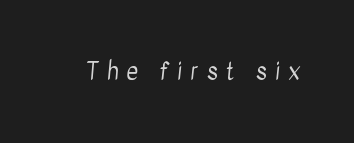
{"bold": "no", "underline": "no", "letter_spacing": "wide", "letter_spacing_em": 0.36, "glyph_px": 23}
